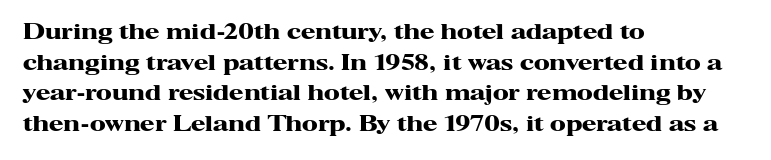
Glyph-to-glyph distance matches everyday printed text. If you drew a line through each stem, it would be perfectly vertical. Horizontal bands of white between lines are of average thickness. Type without underlining. The glyphs have the mass of a bold cut.
